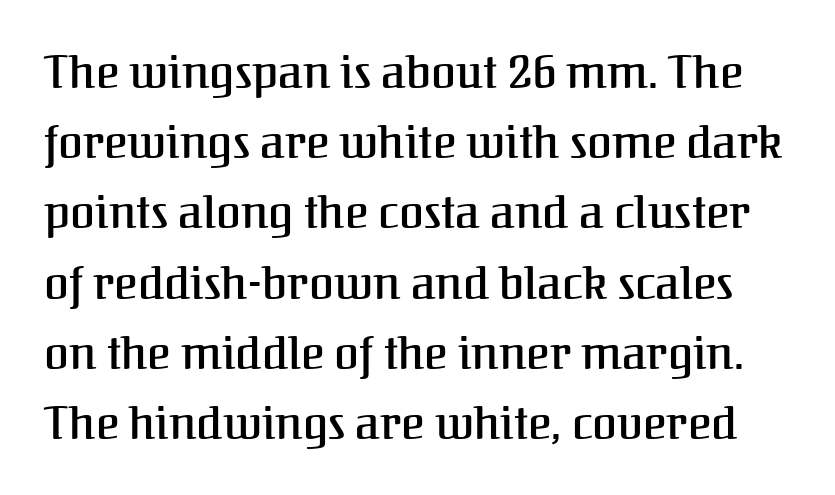
{"serif": "yes", "italic": "no", "width": "normal", "stroke_contrast": "medium", "x_height": "medium", "monospaced": "no", "underline": "no", "line_spacing": "normal", "line_spacing_ratio": 1.56, "letter_spacing": "normal", "letter_spacing_em": 0.0, "glyph_px": 45}
